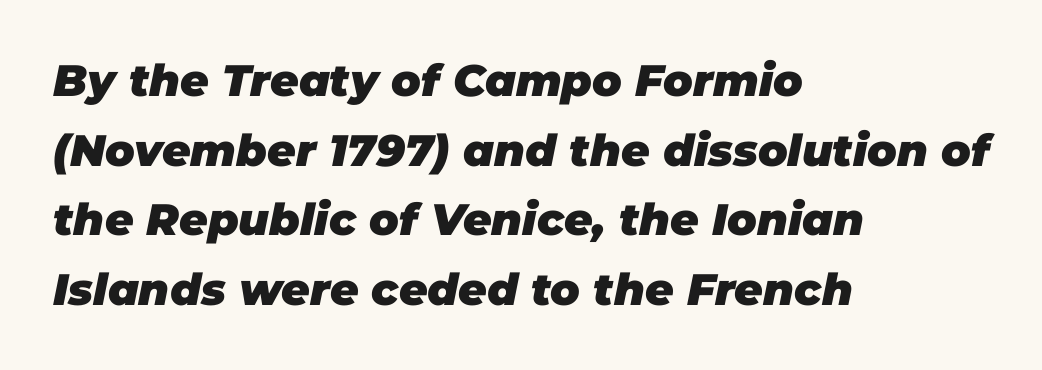
{"italic": "yes", "lean": "right", "slant_degrees": 11, "bold": "yes", "weight": "heavy", "width": "normal", "stroke_contrast": "low", "x_height": "large", "monospaced": "no", "underline": "no", "align": "left", "line_spacing": "normal", "line_spacing_ratio": 1.58, "letter_spacing": "normal", "letter_spacing_em": 0.0, "glyph_px": 44}
